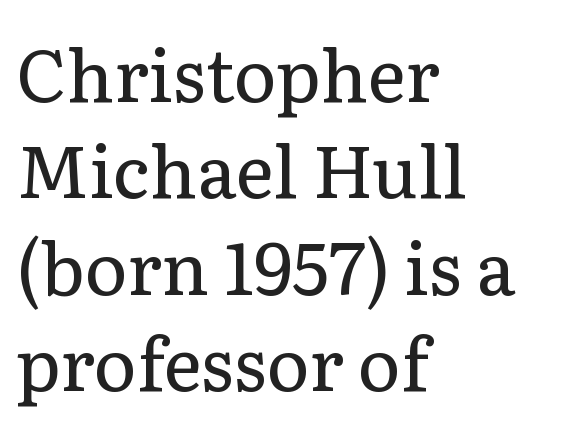
{"serif": "yes", "italic": "no", "bold": "no", "weight": "regular", "width": "normal", "stroke_contrast": "low", "x_height": "medium", "monospaced": "no", "underline": "no", "align": "left", "line_spacing": "normal", "line_spacing_ratio": 1.32, "letter_spacing": "normal", "letter_spacing_em": 0.0, "glyph_px": 73}
